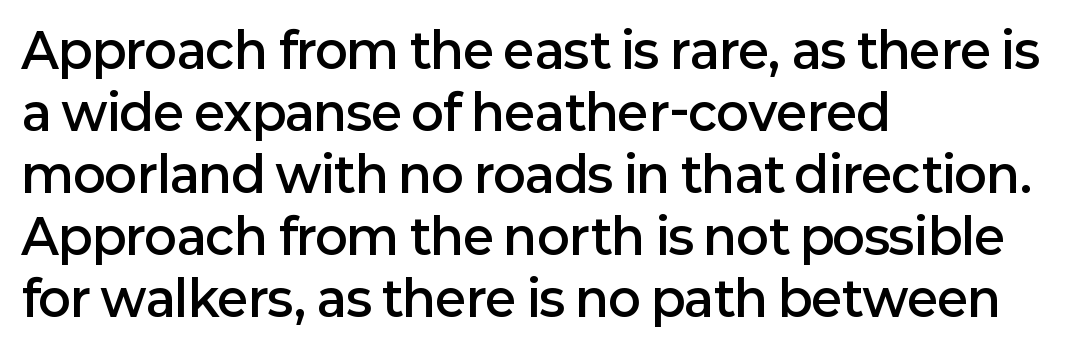
The image shows 48 px semibold sans-serif type, upright; set left-aligned, normal line spacing (1.29x), normal letter spacing, not underlined; low stroke contrast and a medium x-height.
